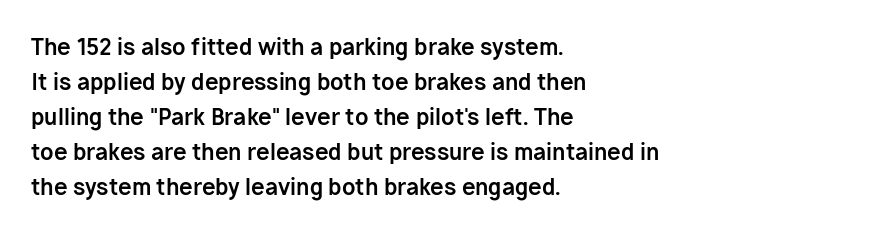
Horizontal bands of white between lines are of average thickness. The rendering keeps characters at their native spacing. Line beginnings align vertically; line endings do not. The font is running at its bold setting. No italicization has been applied; the sample stays upright.
